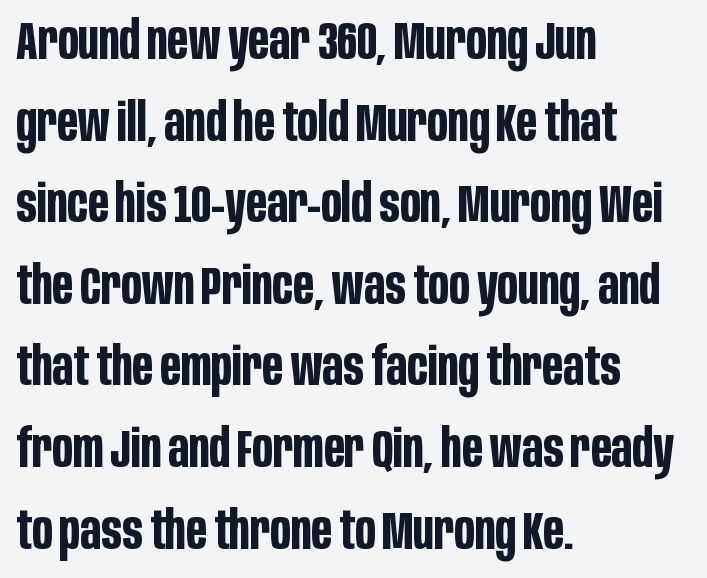
Q: Is the text bold? A: Yes.
Q: Is the text italic (slanted)? A: No, it is upright.
Q: Is the typeface a serif or a sans-serif typeface? A: Sans-serif.
Q: Is the text underlined? A: No.
Q: How is the paragraph aligned? A: Left-aligned.
Q: Is the spacing between letters normal or unusually wide? A: Normal.
Q: Is the spacing between lines tight, normal or loose? A: Normal.
Q: Width (condensed, normal, or wide)? A: Condensed.
Q: Stroke contrast? A: Low.
Q: x-height? A: Large.
Q: Monospaced? A: No.
